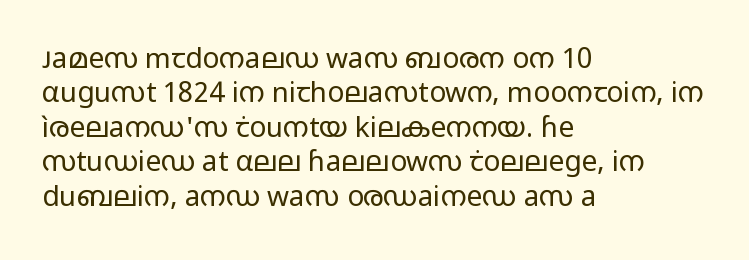
If you drew a ruler down the left edge, every line would touch it. Weight: not bold — regular or lighter. The zone under the glyphs is completely vacant. Proportional: the letters do not fall into vertical columns.
